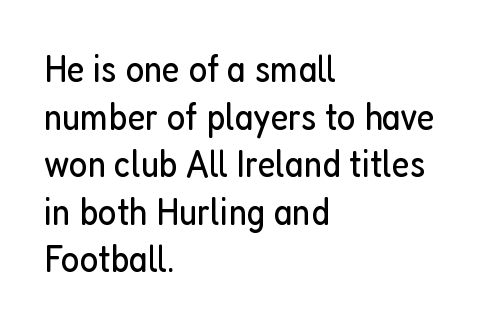
Think of a printed novel: that variable character pitch is what you see here. Does extra space separate the letters? No, they use regular spacing. Notice how the stems are strictly vertical — no italics here. Where is the straight margin? On the left. The zone under the glyphs is completely vacant. This is not heavy type; no bold has been used.
